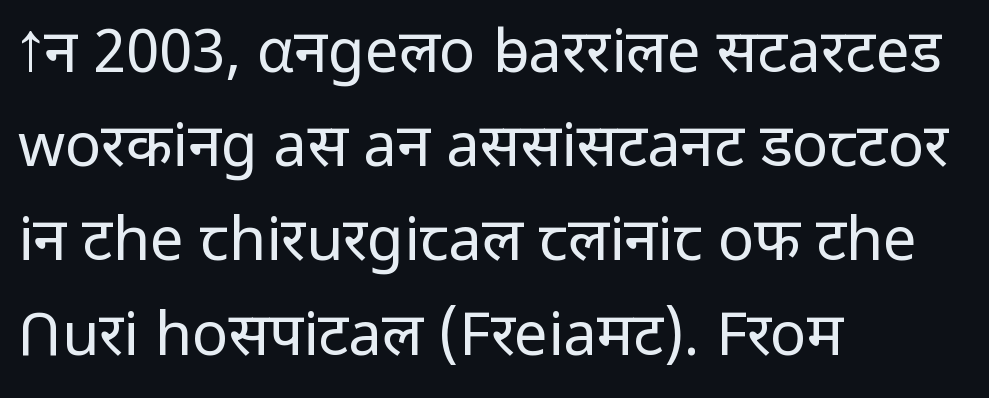
The strip under each line holds only bare page. Grotesque or geometric, the face here clearly has no serifs. Caption: face not bold, strokes unweighted. Posture: upright roman. Nobody touched the tracking dial on this one.
